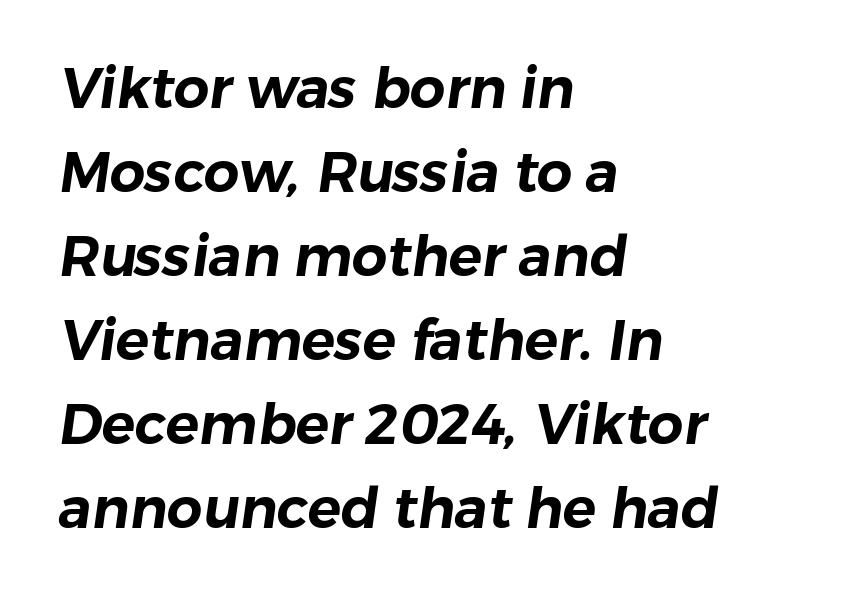
Q: Is the typeface a serif or a sans-serif typeface? A: Sans-serif.
Q: Is the text underlined? A: No.
Q: How is the paragraph aligned? A: Left-aligned.
Q: Is the spacing between letters normal or unusually wide? A: Normal.
Q: Is the spacing between lines tight, normal or loose? A: Normal.
Q: Width (condensed, normal, or wide)? A: Normal.
Q: Stroke contrast? A: Low.
Q: x-height? A: Medium.
Q: Monospaced? A: No.
